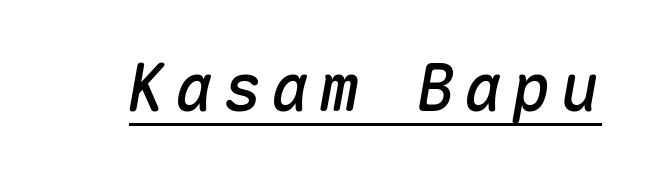
Underline: present. Posture: slanted. Think of a typewriter: that constant character pitch is what you see here.
